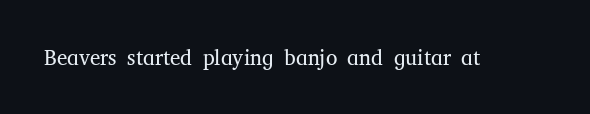
Q: Is the text bold? A: No.
Q: Is the text italic (slanted)? A: No, it is upright.
Q: Is the text underlined? A: No.
Q: Is the spacing between letters normal or unusually wide? A: Normal.
